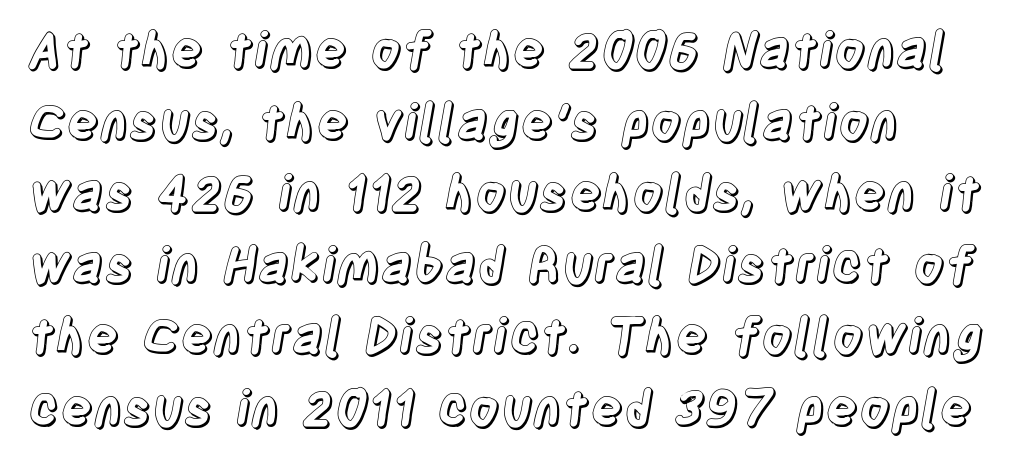
Q: Is the text italic (slanted)? A: Yes.
Q: Is the text underlined? A: No.
Q: Is the spacing between letters normal or unusually wide? A: Normal.
Q: Is the spacing between lines tight, normal or loose? A: Normal.
Q: Width (condensed, normal, or wide)? A: Condensed.
Q: x-height? A: Large.
Q: Monospaced? A: No.
